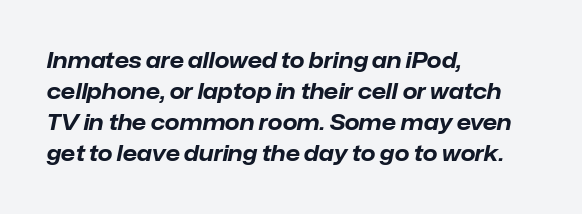
{"italic": "yes", "lean": "right", "slant_degrees": 12, "bold": "yes", "underline": "no", "align": "left", "line_spacing": "normal", "line_spacing_ratio": 1.48, "letter_spacing": "normal", "letter_spacing_em": 0.0, "glyph_px": 21}
